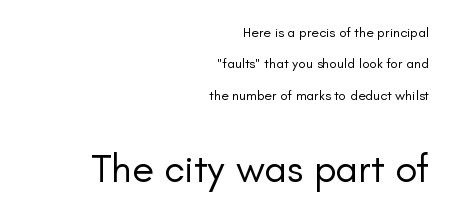
Q: Is the text bold? A: No.
Q: Is the text italic (slanted)? A: No, it is upright.
Q: Is the typeface a serif or a sans-serif typeface? A: Sans-serif.
Q: Is the text underlined? A: No.
Q: How is the paragraph aligned? A: Right-aligned.
Q: Is the spacing between letters normal or unusually wide? A: Normal.
Q: Is the spacing between lines tight, normal or loose? A: Loose.
Q: Which block of text is set in a larger size, the first (top) or the second (bottom)? A: The second (bottom) one.
Q: Width (condensed, normal, or wide)? A: Normal.
Q: Stroke contrast? A: Low.
Q: x-height? A: Small.
Q: Monospaced? A: No.
